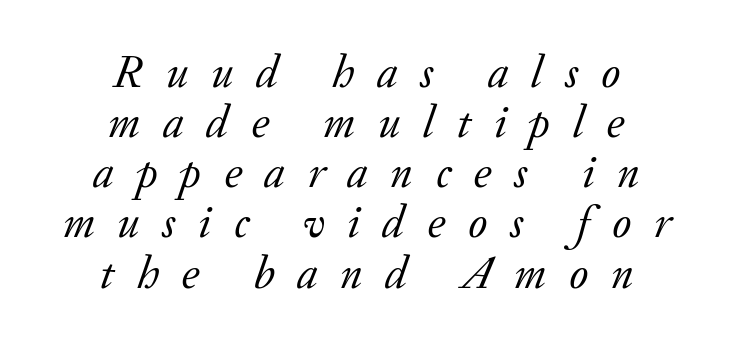
{"serif": "yes", "italic": "yes", "lean": "right", "slant_degrees": 20, "bold": "no", "weight": "regular", "width": "normal", "stroke_contrast": "low", "x_height": "small", "monospaced": "no", "underline": "no", "align": "center", "line_spacing": "tight", "line_spacing_ratio": 1.09, "letter_spacing": "wide", "letter_spacing_em": 0.49, "glyph_px": 46}
